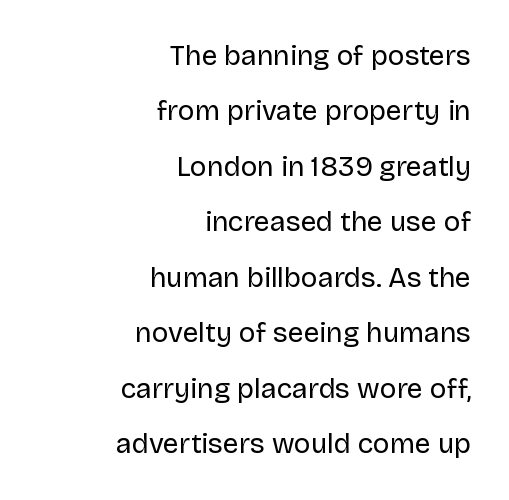
Ascenders rise straight up at ninety degrees. Do the characters align in a grid? No, the font is proportional. Weight class: somewhere from thin through regular. The block of text is sparse from top to bottom, with ample space between rows.
